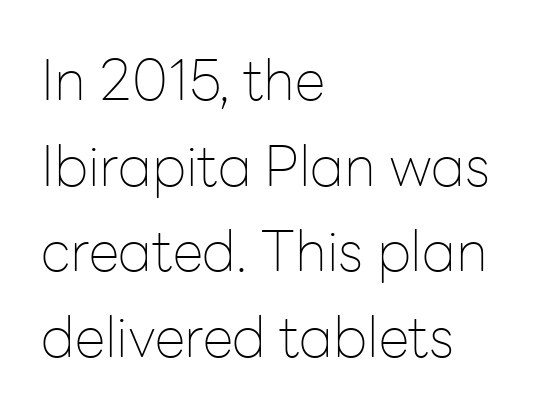
The image shows 56 px thin sans-serif type, upright; set left-aligned, normal line spacing (1.53x), normal letter spacing, not underlined; low stroke contrast and a medium x-height.
